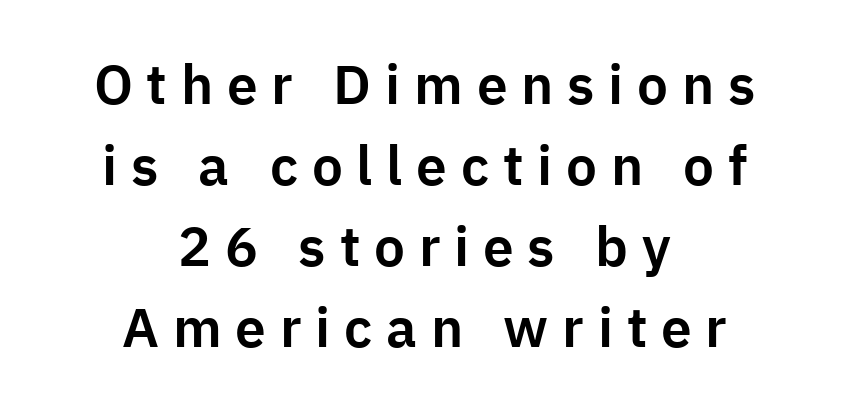
{"serif": "no", "italic": "no", "width": "normal", "stroke_contrast": "low", "x_height": "medium", "monospaced": "no", "underline": "no", "align": "center", "line_spacing": "normal", "line_spacing_ratio": 1.47, "letter_spacing": "wide", "letter_spacing_em": 0.25, "glyph_px": 55}
